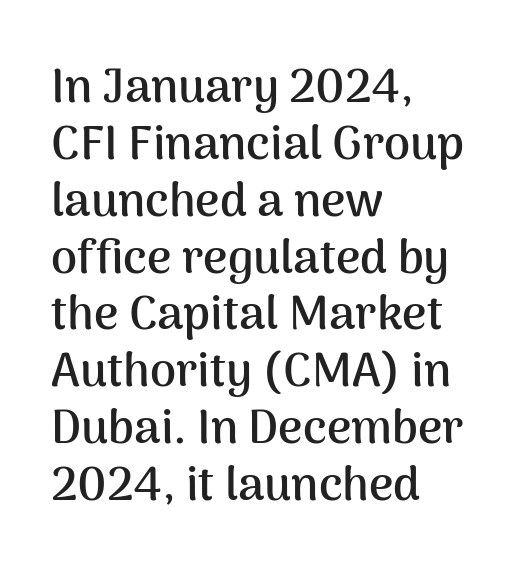
Q: Is the text bold? A: Yes.
Q: Is the text italic (slanted)? A: No, it is upright.
Q: Is the typeface a serif or a sans-serif typeface? A: Sans-serif.
Q: Is the text underlined? A: No.
Q: How is the paragraph aligned? A: Left-aligned.
Q: Is the spacing between letters normal or unusually wide? A: Normal.
Q: Width (condensed, normal, or wide)? A: Normal.
Q: Stroke contrast? A: Medium.
Q: x-height? A: Medium.
Q: Monospaced? A: No.
